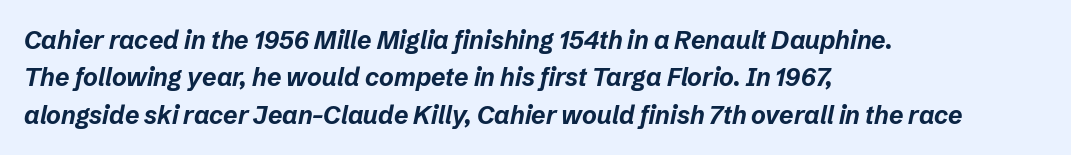
The image shows 25 px bold type, italic (leaning right); set left-aligned, normal line spacing (1.5x), normal letter spacing, not underlined.
